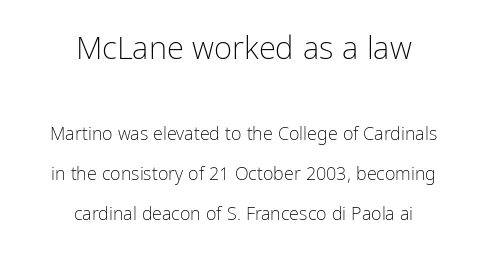
The image shows 31 px light, condensed sans-serif type, upright; set centered, loose line spacing (2.23x), normal letter spacing, not underlined; the first (top) block is 1.72x larger; low stroke contrast and a medium x-height.
